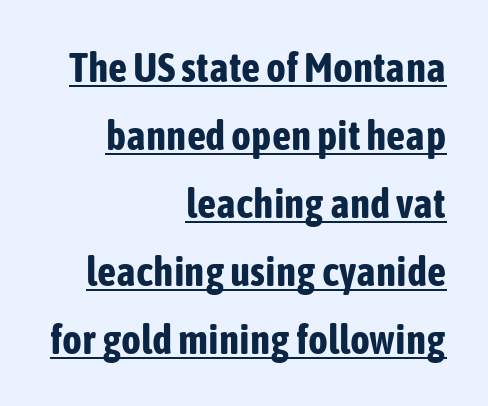
The image shows 42 px bold, condensed sans-serif type, upright; set right-aligned, normal line spacing (1.62x), normal letter spacing, underlined; low stroke contrast and a medium x-height.
